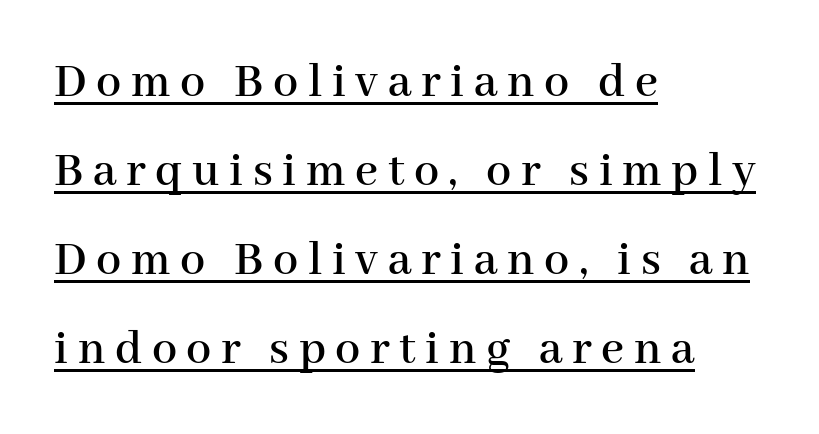
Leftover space on each line is placed entirely after the last word. This is the regular roman posture of the typeface. In designer terms, the underline attribute is active on this setting. The designer went with a serif here, giving each stem small feet.
